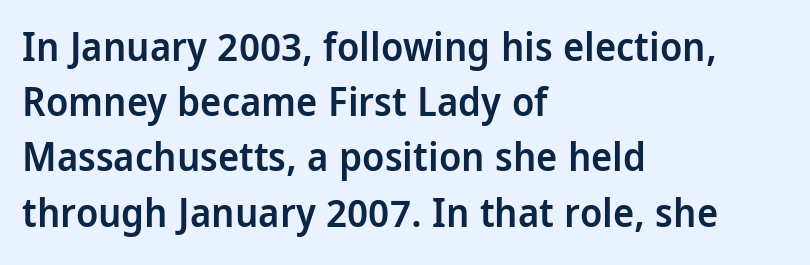
{"serif": "no", "italic": "no", "bold": "semi", "weight": "semibold", "width": "condensed", "stroke_contrast": "low", "x_height": "large", "monospaced": "no", "underline": "no", "align": "left", "line_spacing": "normal", "line_spacing_ratio": 1.38, "letter_spacing": "normal", "letter_spacing_em": 0.0, "glyph_px": 40}
